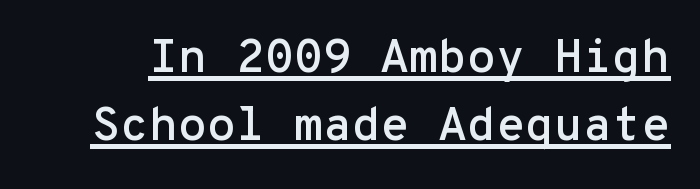
Nobody touched the tracking dial on this one. Monospaced: the letters line up in strict vertical columns. In designer terms, the underline attribute is active on this setting. The letters stand upright; this is a roman face. Quick note: interline space is typical.
